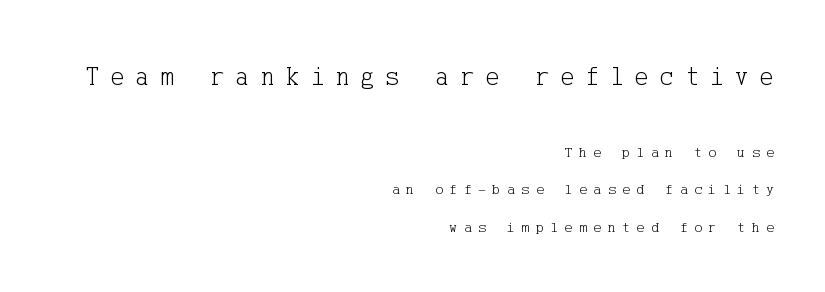
The letters in the upper block stand taller than those in the block below. Spacing between characters has been opened up far beyond the box default. Vertically, the passage feels expansive, rows floating well apart. Unbolded letterforms with no extra heft.
